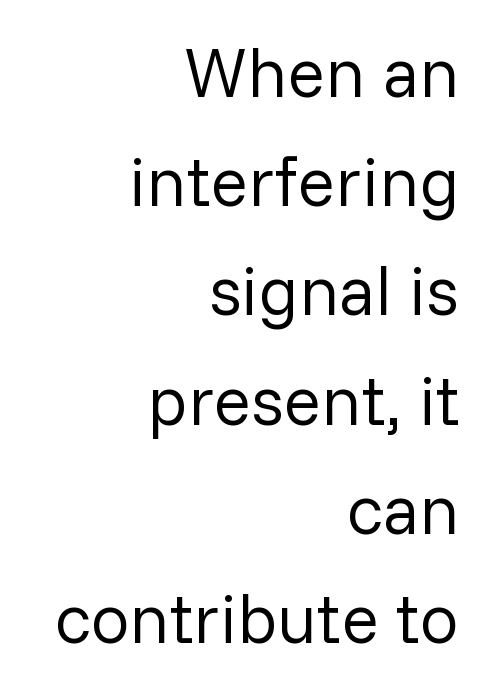
Q: Is the text bold? A: No.
Q: Is the text italic (slanted)? A: No, it is upright.
Q: Is the typeface a serif or a sans-serif typeface? A: Sans-serif.
Q: Is the text underlined? A: No.
Q: How is the paragraph aligned? A: Right-aligned.
Q: Is the spacing between letters normal or unusually wide? A: Normal.
Q: Is the spacing between lines tight, normal or loose? A: Normal.
Q: Width (condensed, normal, or wide)? A: Normal.
Q: Stroke contrast? A: Low.
Q: x-height? A: Medium.
Q: Monospaced? A: No.
